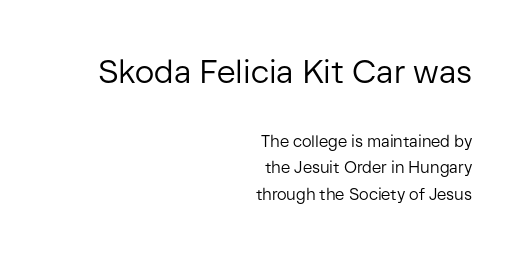
A typesetter would call this zero additional tracking. Students, observe: this is what conventionally led text looks like. The text block is weighted toward the right margin, trailing off unevenly leftward. This is not heavy type; no bold has been used. Stroke terminals: plain, sans-serif. Unlike italic type, these characters show no tilt at all.
